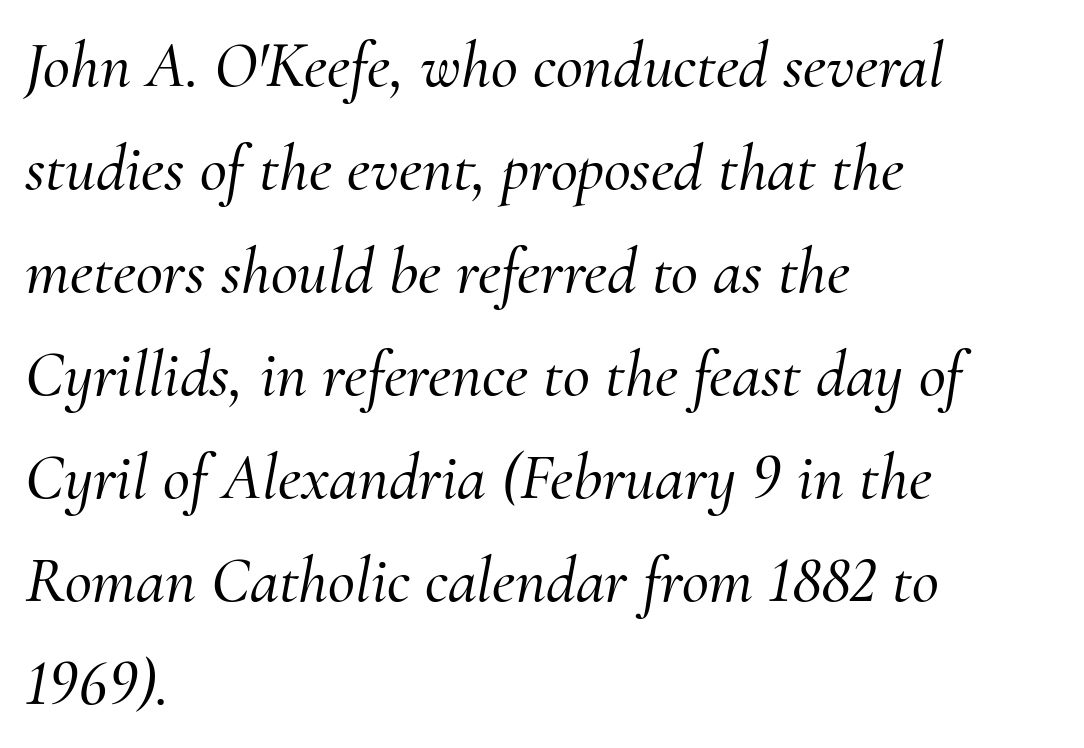
{"serif": "yes", "italic": "yes", "lean": "right", "slant_degrees": 10, "width": "normal", "stroke_contrast": "medium", "x_height": "small", "monospaced": "no", "underline": "no", "align": "left", "line_spacing": "normal", "line_spacing_ratio": 1.56, "letter_spacing": "normal", "letter_spacing_em": 0.0, "glyph_px": 66}
